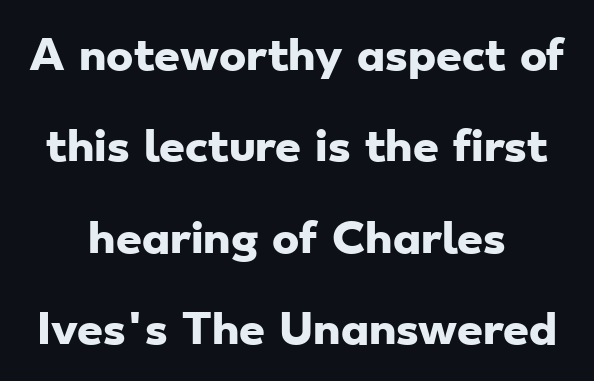
Chunky letters — that's bold for sure. The space between consecutive lines is lavish. No feet cap the strokes, marking this as sans-serif type. This rendering leaves character spacing at its baseline value. Each line is balanced around a shared central axis.
